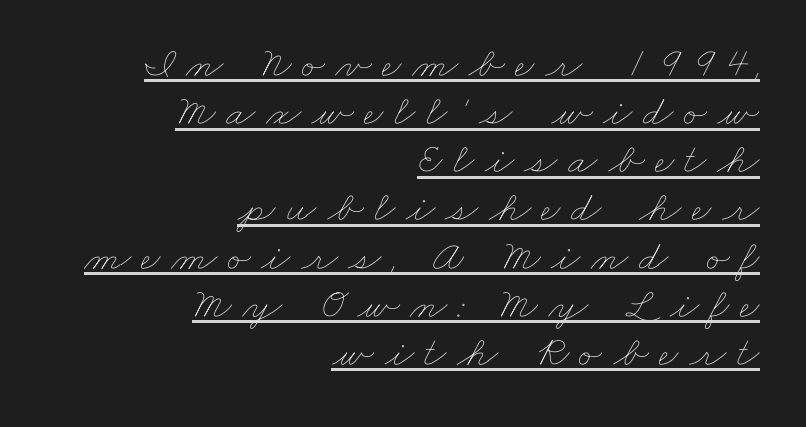
The image shows 43 px thin, wide type; set right-aligned, tight line spacing (1.12x), unusually wide letter spacing (+0.24 em), underlined; low stroke contrast and a small x-height.
